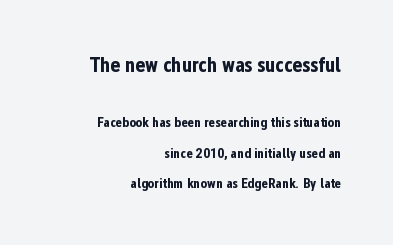
The image shows 21 px bold type, upright; set right-aligned, loose line spacing (2.17x), normal letter spacing, not underlined; the first (top) block is 1.5x larger.
